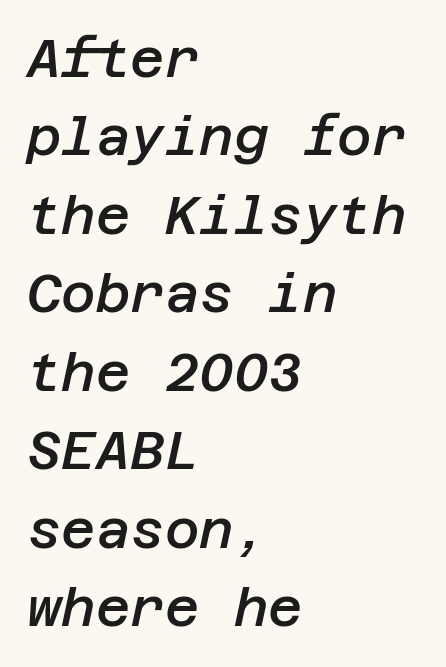
The image shows 53 px semibold type, italic (leaning right); set left-aligned, normal line spacing (1.48x), normal letter spacing, not underlined; low stroke contrast and a large x-height.
